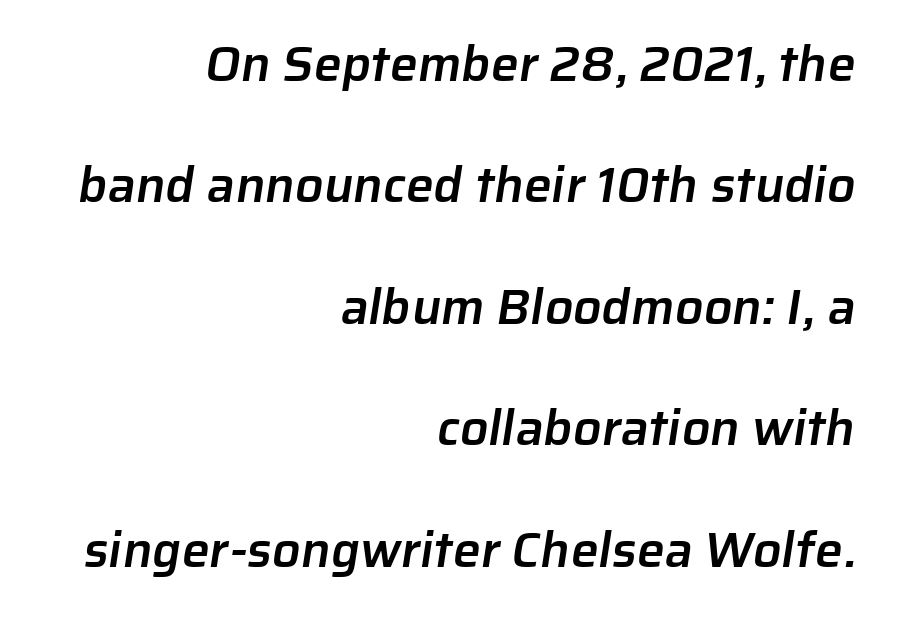
The image shows 50 px semibold sans-serif type; set right-aligned, loose line spacing (2.43x), normal letter spacing, not underlined; low stroke contrast and a medium x-height.
